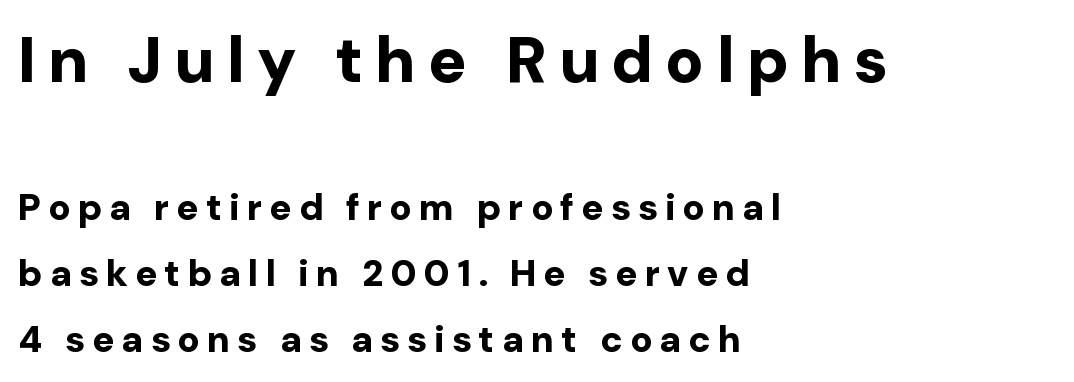
Q: Is the text bold? A: Yes.
Q: Is the text italic (slanted)? A: No, it is upright.
Q: Is the typeface a serif or a sans-serif typeface? A: Sans-serif.
Q: Is the text underlined? A: No.
Q: How is the paragraph aligned? A: Left-aligned.
Q: Which block of text is set in a larger size, the first (top) or the second (bottom)? A: The first (top) one.
Q: Width (condensed, normal, or wide)? A: Normal.
Q: Stroke contrast? A: Low.
Q: x-height? A: Medium.
Q: Monospaced? A: No.
